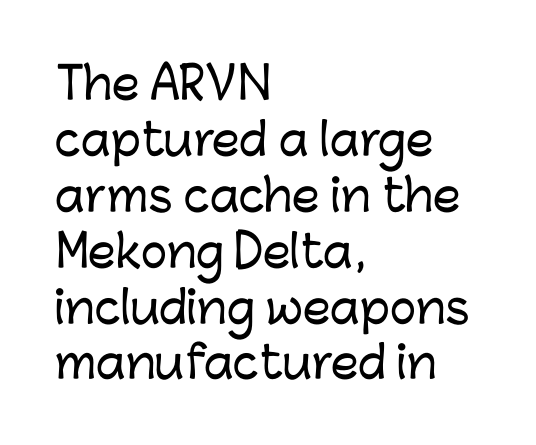
Q: Is the text italic (slanted)? A: No, it is upright.
Q: Is the typeface a serif or a sans-serif typeface? A: Sans-serif.
Q: Is the text underlined? A: No.
Q: How is the paragraph aligned? A: Left-aligned.
Q: Is the spacing between letters normal or unusually wide? A: Normal.
Q: Is the spacing between lines tight, normal or loose? A: Normal.
Q: Width (condensed, normal, or wide)? A: Normal.
Q: Stroke contrast? A: Low.
Q: x-height? A: Medium.
Q: Monospaced? A: No.
